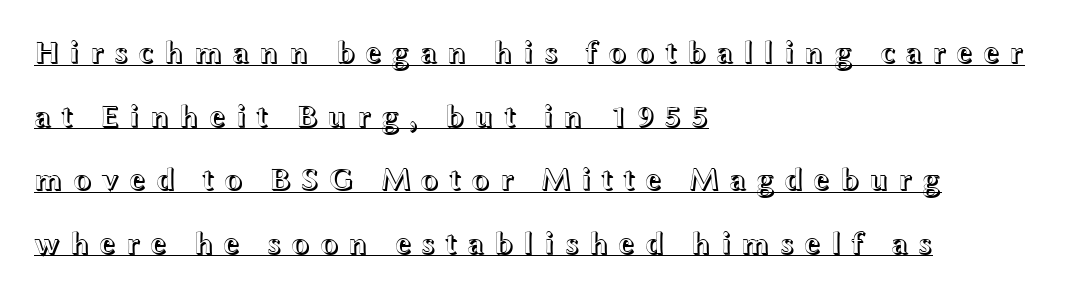
The image shows 31 px wide type, upright; set left-aligned, loose line spacing (2.05x), unusually wide letter spacing (+0.3 em), underlined; a medium x-height.
